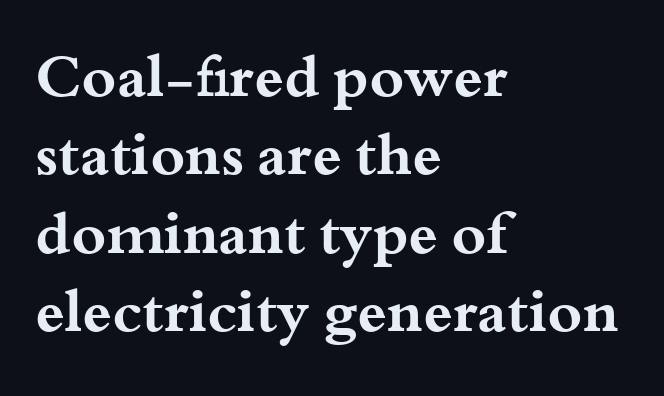
Check under the words: just untouched page. The text was rendered using a seriffed face with decorative stroke endings. Posture: straight, roman, zero tilt. In CSS terms this would be text-align: left.
